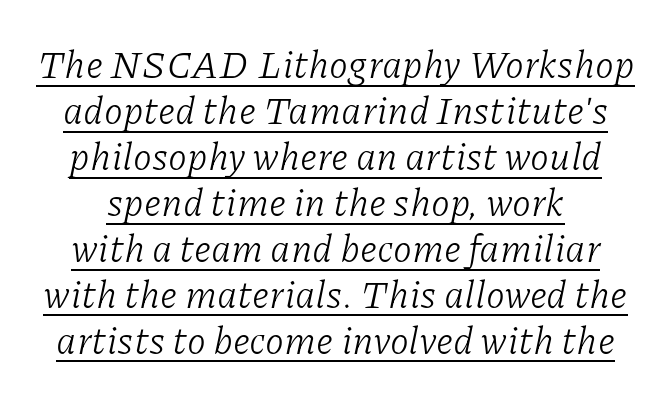
The image shows 38 px light serif type, italic (leaning right); set line spacing 1.21x, normal letter spacing, underlined; low stroke contrast and a medium x-height.
